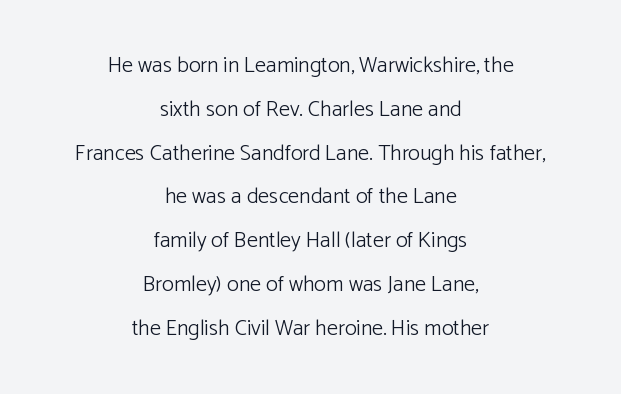
{"italic": "no", "bold": "no", "underline": "no", "align": "center", "line_spacing": "loose", "line_spacing_ratio": 1.99, "letter_spacing": "normal", "letter_spacing_em": 0.0, "glyph_px": 22}
